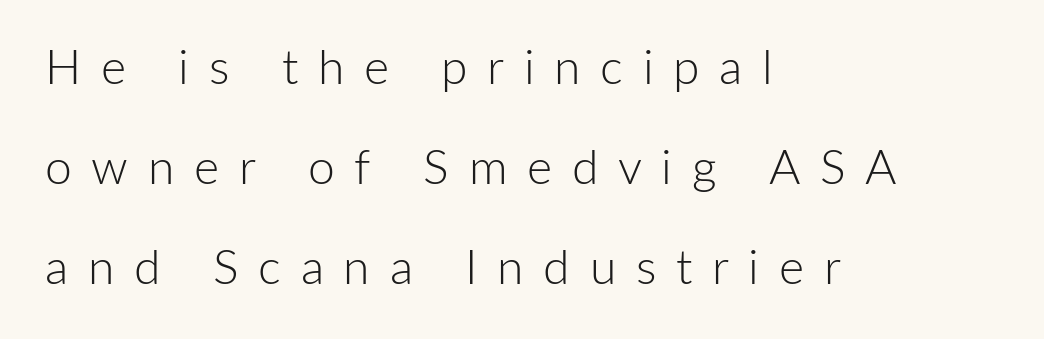
The image shows 48 px light sans-serif type, upright; set left-aligned, loose line spacing (2.08x), unusually wide letter spacing (+0.41 em), not underlined; low stroke contrast and a medium x-height.
